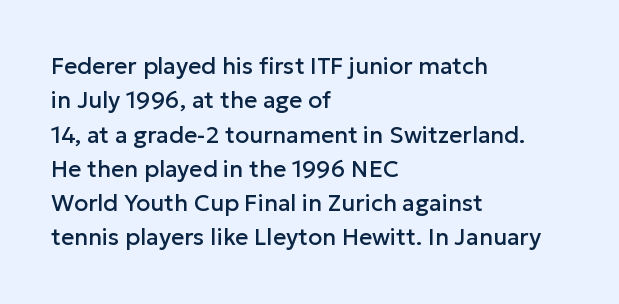
If you drew a ruler down the left edge, every line would touch it. Any mark beneath the type? The region is blank. Vertical spacing — default. It's the straight-up-and-down kind of type.
